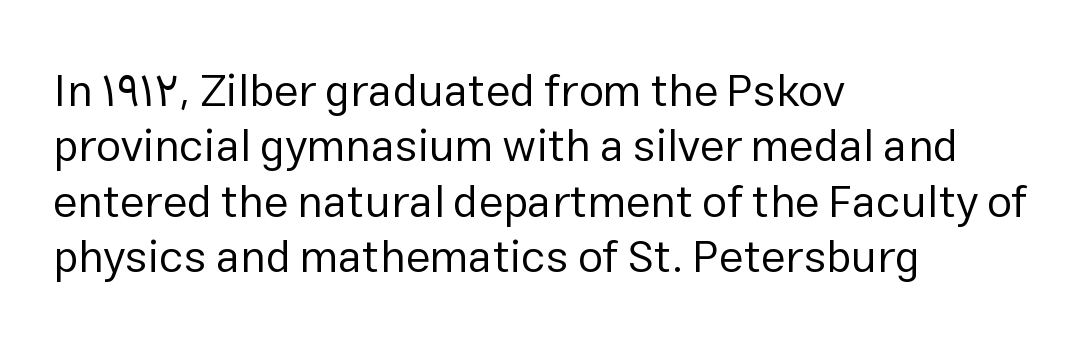
The image shows 45 px regular-weight sans-serif type, upright; set left-aligned, line spacing 1.23x, normal letter spacing, not underlined; low stroke contrast and a medium x-height.
